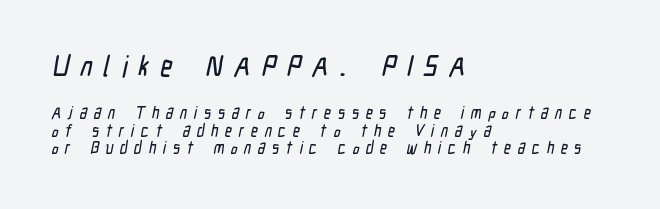
Q: Is the typeface a serif or a sans-serif typeface? A: Sans-serif.
Q: Is the text underlined? A: No.
Q: How is the paragraph aligned? A: Left-aligned.
Q: Is the spacing between letters normal or unusually wide? A: Unusually wide.
Q: Is the spacing between lines tight, normal or loose? A: Tight.
Q: Which block of text is set in a larger size, the first (top) or the second (bottom)? A: The first (top) one.
Q: Width (condensed, normal, or wide)? A: Condensed.
Q: Stroke contrast? A: Low.
Q: x-height? A: Medium.
Q: Monospaced? A: No.
